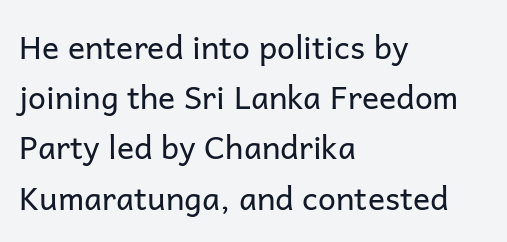
Q: Is the text bold? A: No.
Q: Is the text italic (slanted)? A: No, it is upright.
Q: Is the typeface a serif or a sans-serif typeface? A: Sans-serif.
Q: Is the text underlined? A: No.
Q: How is the paragraph aligned? A: Left-aligned.
Q: Is the spacing between letters normal or unusually wide? A: Normal.
Q: Is the spacing between lines tight, normal or loose? A: Normal.
Q: Width (condensed, normal, or wide)? A: Normal.
Q: Stroke contrast? A: Low.
Q: x-height? A: Medium.
Q: Monospaced? A: No.
